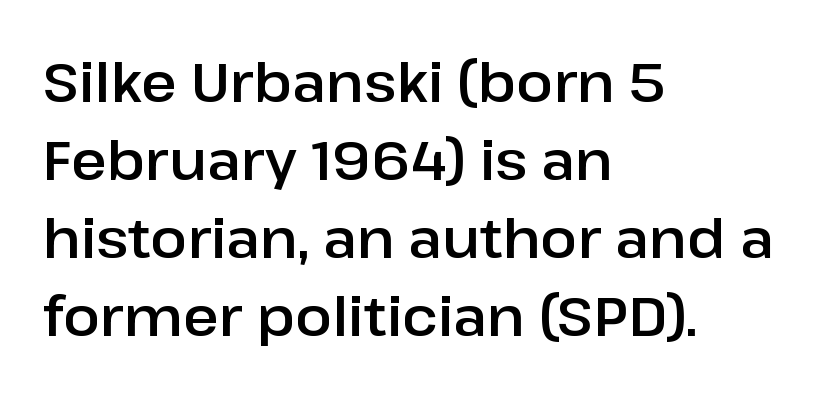
Q: Is the text italic (slanted)? A: No, it is upright.
Q: Is the typeface a serif or a sans-serif typeface? A: Sans-serif.
Q: Is the text underlined? A: No.
Q: How is the paragraph aligned? A: Left-aligned.
Q: Is the spacing between letters normal or unusually wide? A: Normal.
Q: Is the spacing between lines tight, normal or loose? A: Normal.
Q: Width (condensed, normal, or wide)? A: Normal.
Q: Stroke contrast? A: Low.
Q: x-height? A: Medium.
Q: Monospaced? A: No.
